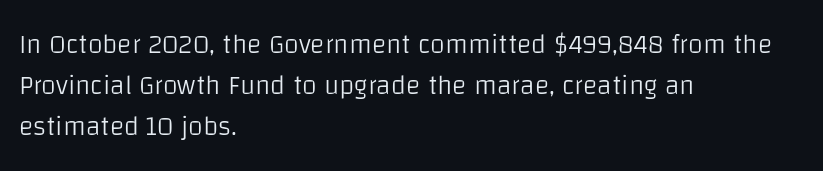
The image shows 27 px text type, upright; set left-aligned, normal line spacing (1.51x), normal letter spacing, not underlined.
